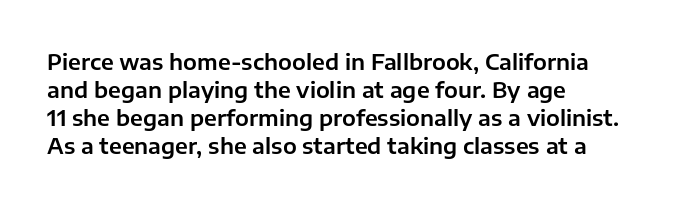
In terms of leading, this rendering sits right in the middle. Do the letters lean? They stand straight. These lines stack with their left ends in a neat column. The zone under the glyphs is completely vacant. The letters sit at their default tracking, neither squeezed nor spread.
